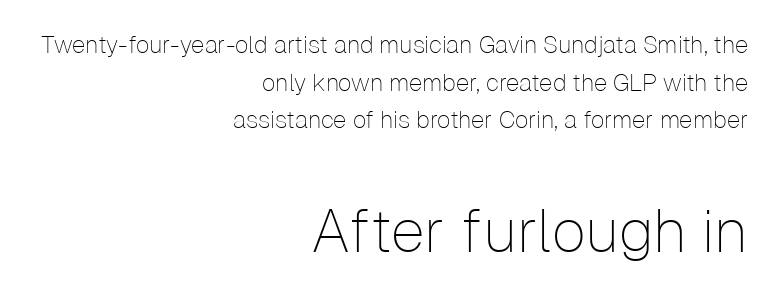
The image shows 61 px thin sans-serif type, upright; set right-aligned, normal line spacing (1.57x), normal letter spacing, not underlined; the second (bottom) block is 2.54x larger; low stroke contrast and a medium x-height.
